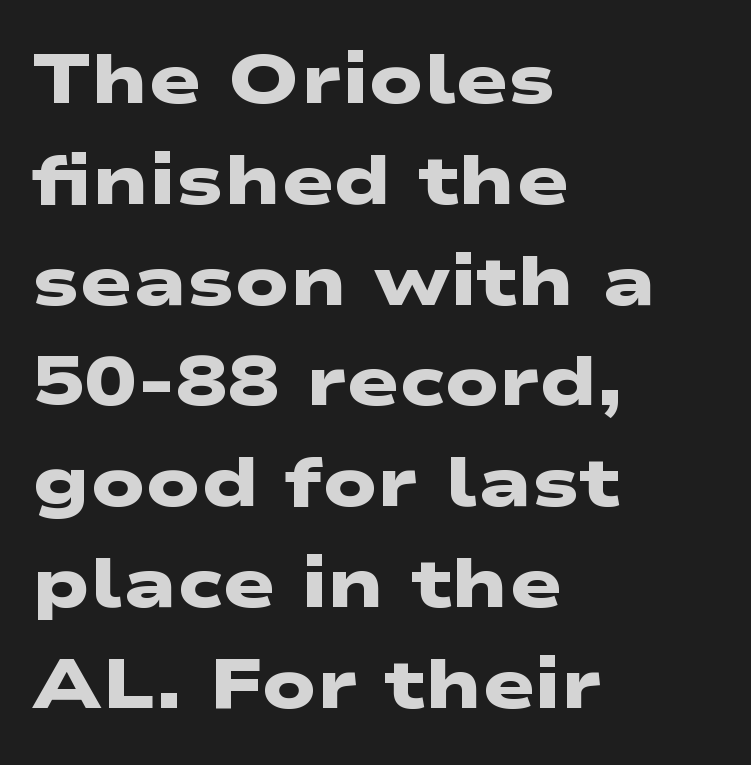
Q: Is the text bold? A: Yes.
Q: Is the typeface a serif or a sans-serif typeface? A: Sans-serif.
Q: Is the text underlined? A: No.
Q: How is the paragraph aligned? A: Left-aligned.
Q: Is the spacing between letters normal or unusually wide? A: Normal.
Q: Is the spacing between lines tight, normal or loose? A: Normal.
Q: Width (condensed, normal, or wide)? A: Wide.
Q: Stroke contrast? A: Low.
Q: x-height? A: Medium.
Q: Monospaced? A: No.
